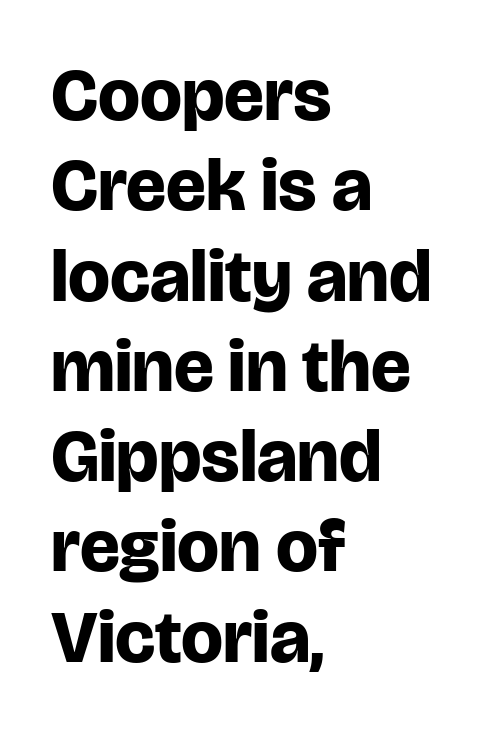
Examine the stroke ends and you'll find no serifs. What weight is shown? A full bold with thick strokes. Rendered with straight, roman letterforms. Has an underline been added? It has not.
